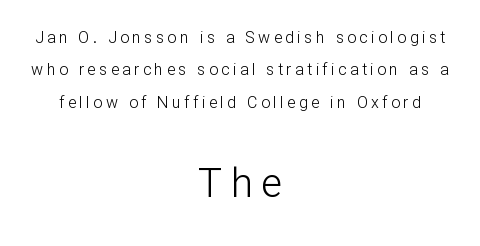
{"serif": "no", "italic": "no", "bold": "no", "weight": "light", "width": "normal", "stroke_contrast": "low", "x_height": "medium", "monospaced": "no", "underline": "no", "align": "center", "line_spacing": "loose", "line_spacing_ratio": 2.03, "letter_spacing": "wide", "letter_spacing_em": 0.21, "larger_block": "second", "size_ratio": 2.5, "glyph_px": 40}
